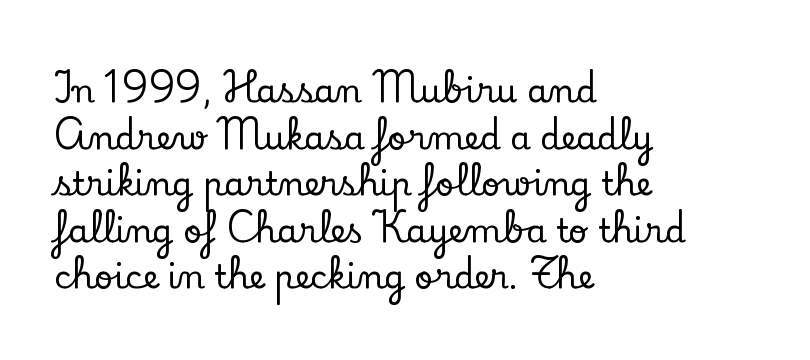
Clear beneath every line of the passage. What stands out about the letter spacing? Nothing — it is the standard amount. Do the characters align in a grid? No, the font is proportional. No italicization has been applied; the sample stays upright.
